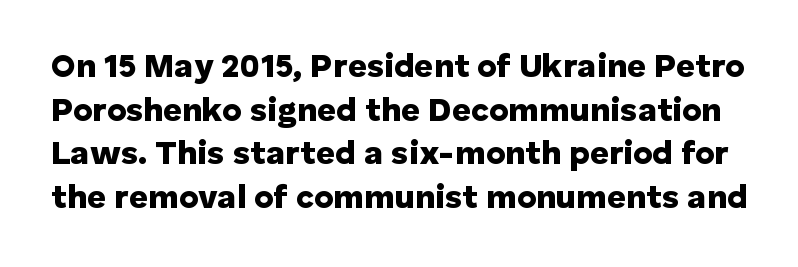
{"serif": "no", "italic": "no", "bold": "yes", "weight": "heavy", "width": "normal", "stroke_contrast": "low", "x_height": "medium", "monospaced": "no", "underline": "no", "line_spacing": "normal", "line_spacing_ratio": 1.32, "letter_spacing": "normal", "letter_spacing_em": 0.0, "glyph_px": 33}
